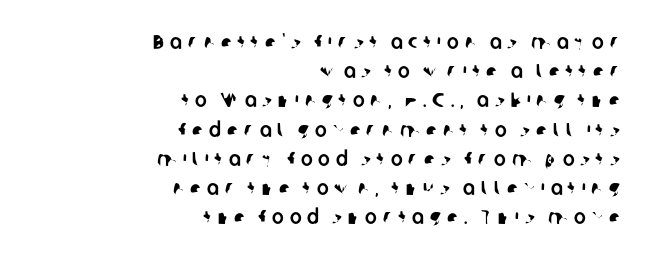
The image shows 20 px text type; set right-aligned, normal line spacing (1.46x), unusually wide letter spacing (+0.29 em), not underlined.
